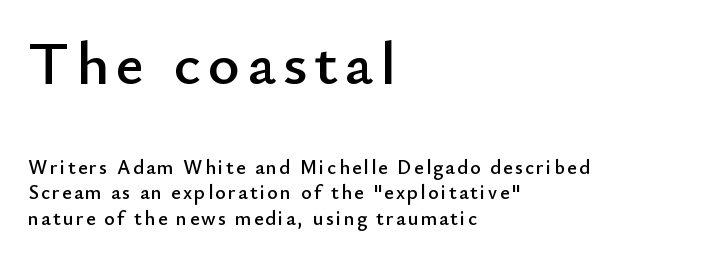
Q: Is the text italic (slanted)? A: No, it is upright.
Q: Is the typeface a serif or a sans-serif typeface? A: Sans-serif.
Q: Is the text underlined? A: No.
Q: How is the paragraph aligned? A: Left-aligned.
Q: Is the spacing between lines tight, normal or loose? A: Normal.
Q: Which block of text is set in a larger size, the first (top) or the second (bottom)? A: The first (top) one.
Q: Width (condensed, normal, or wide)? A: Normal.
Q: Stroke contrast? A: Low.
Q: x-height? A: Small.
Q: Monospaced? A: No.
